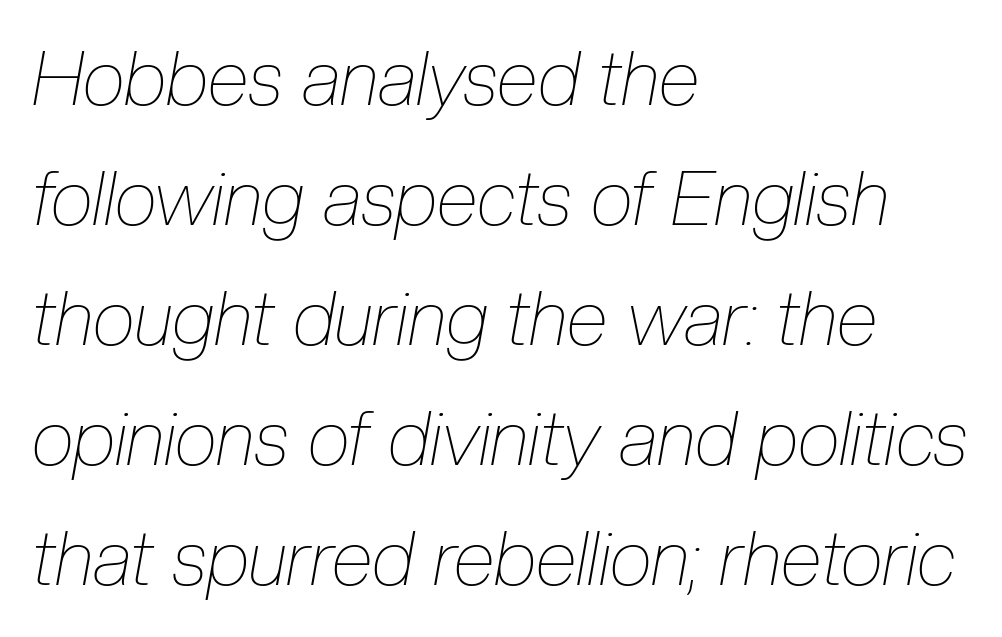
{"italic": "yes", "lean": "right", "slant_degrees": 10, "bold": "no", "weight": "thin", "width": "condensed", "stroke_contrast": "low", "x_height": "medium", "monospaced": "no", "underline": "no", "align": "left", "line_spacing": "normal", "line_spacing_ratio": 1.58, "letter_spacing": "normal", "letter_spacing_em": 0.0, "glyph_px": 76}
